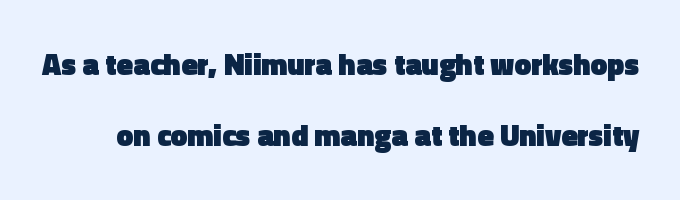
Whoever set this chose breathing room over compactness in the vertical rhythm. The specimen reads as upright at a glance. Lines of text with bare space underneath. Each letter's strokes conclude bluntly, with no projecting serifs.
